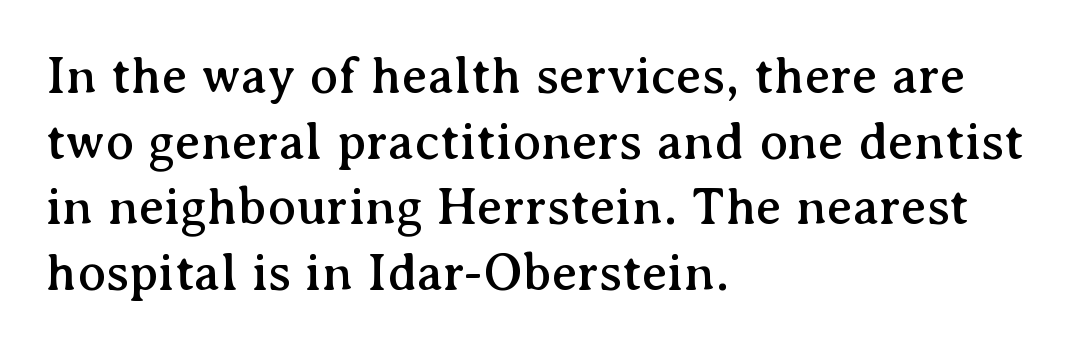
Q: Is the text italic (slanted)? A: No, it is upright.
Q: Is the typeface a serif or a sans-serif typeface? A: Serif.
Q: Is the text underlined? A: No.
Q: How is the paragraph aligned? A: Left-aligned.
Q: Is the spacing between letters normal or unusually wide? A: Normal.
Q: Width (condensed, normal, or wide)? A: Normal.
Q: Stroke contrast? A: Medium.
Q: x-height? A: Medium.
Q: Monospaced? A: No.
